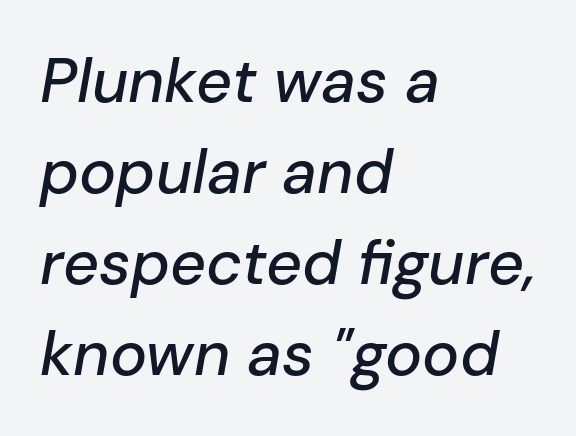
The image shows 62 px text type, italic (leaning right); set left-aligned, normal line spacing (1.47x), normal letter spacing, not underlined; low stroke contrast and a medium x-height.
